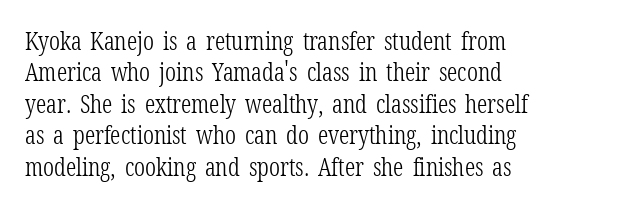
No letter is thick-stroked: the sample isn't bold. This is roman type, the default non-slanted kind. One glance says typical: line gaps are just what's usual. Plain, unruled lines of type. This sample is left-justified, so line endings fall wherever the words run out.
